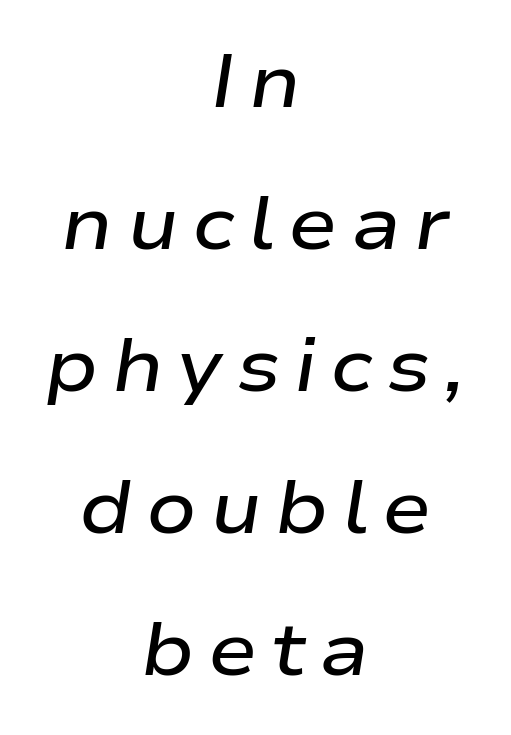
Just letters on the line, the space beneath them empty. Do the characters align in a grid? No, the font is proportional. The specimen reads as italic at a glance. The rendering uses a semibold face; strokes are thickened but not to full bold. Successive baselines arrive slowly, with a big drop between each. Compared with a flush-left layout, this one balances lines on the center instead.
